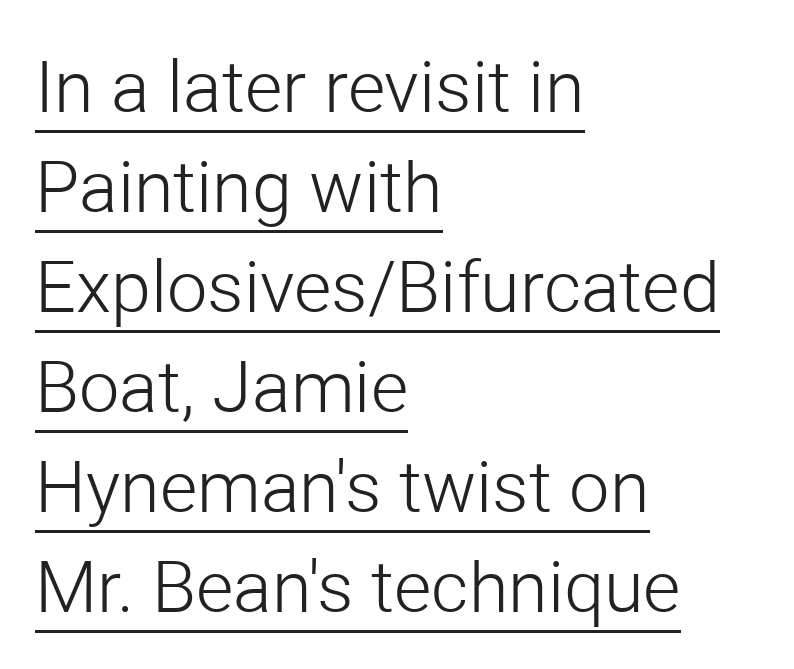
The passage shown is typed in a proportional face where columns would drift. This rendering features underlined lettering. Inter-character spacing is left at the font's built-in metrics. The rag falls on the right side of this text block.
